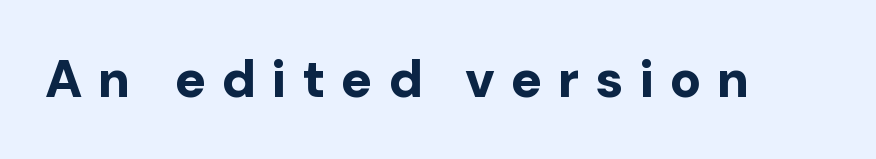
{"serif": "no", "italic": "no", "bold": "yes", "weight": "bold", "width": "normal", "stroke_contrast": "low", "x_height": "medium", "monospaced": "no", "underline": "no", "letter_spacing": "wide", "letter_spacing_em": 0.3, "glyph_px": 52}
